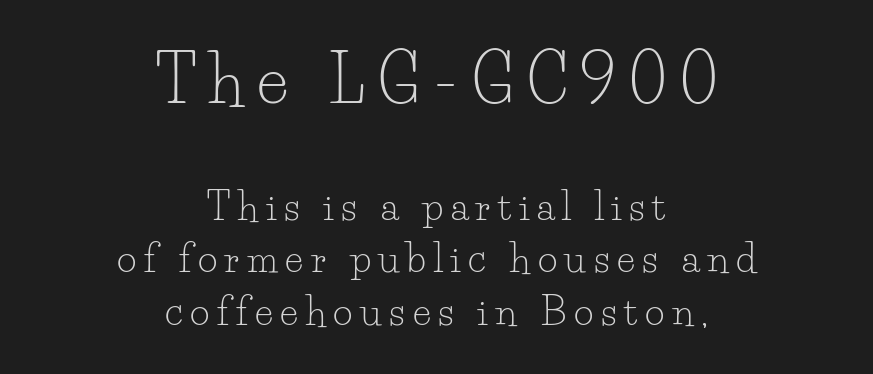
Q: Is the text bold? A: No.
Q: Is the text italic (slanted)? A: No, it is upright.
Q: Is the typeface a serif or a sans-serif typeface? A: Serif.
Q: Is the text underlined? A: No.
Q: How is the paragraph aligned? A: Centered.
Q: Is the spacing between letters normal or unusually wide? A: Unusually wide.
Q: Is the spacing between lines tight, normal or loose? A: Normal.
Q: Which block of text is set in a larger size, the first (top) or the second (bottom)? A: The first (top) one.
Q: Width (condensed, normal, or wide)? A: Normal.
Q: Stroke contrast? A: Low.
Q: x-height? A: Small.
Q: Monospaced? A: No.
